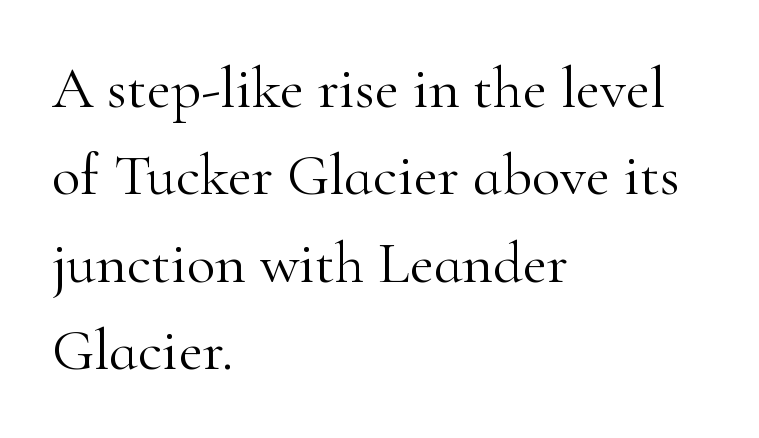
Q: Is the text bold? A: No.
Q: Is the text italic (slanted)? A: No, it is upright.
Q: Is the typeface a serif or a sans-serif typeface? A: Serif.
Q: Is the text underlined? A: No.
Q: How is the paragraph aligned? A: Left-aligned.
Q: Is the spacing between letters normal or unusually wide? A: Normal.
Q: Is the spacing between lines tight, normal or loose? A: Normal.
Q: Width (condensed, normal, or wide)? A: Normal.
Q: Stroke contrast? A: High.
Q: x-height? A: Small.
Q: Monospaced? A: No.
